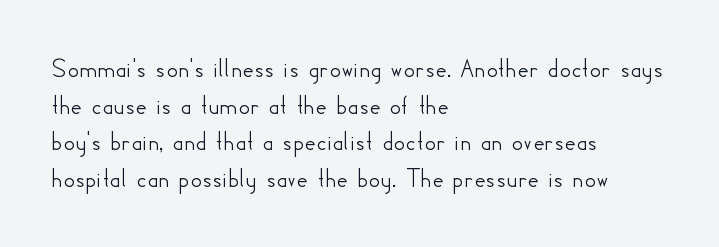
Each new line begins a customary step beneath the previous one. Glyph-to-glyph distance matches everyday printed text. Ascenders rise straight up at ninety degrees. The foot of each line stays bare and open. Note: no serifs on the glyphs. Do the characters align in a grid? No, the font is proportional.
